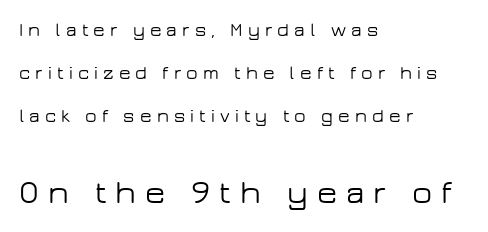
Q: Is the text italic (slanted)? A: No, it is upright.
Q: Is the typeface a serif or a sans-serif typeface? A: Sans-serif.
Q: Is the text underlined? A: No.
Q: How is the paragraph aligned? A: Left-aligned.
Q: Is the spacing between letters normal or unusually wide? A: Unusually wide.
Q: Is the spacing between lines tight, normal or loose? A: Loose.
Q: Which block of text is set in a larger size, the first (top) or the second (bottom)? A: The second (bottom) one.
Q: Width (condensed, normal, or wide)? A: Wide.
Q: Stroke contrast? A: Low.
Q: x-height? A: Medium.
Q: Monospaced? A: No.
